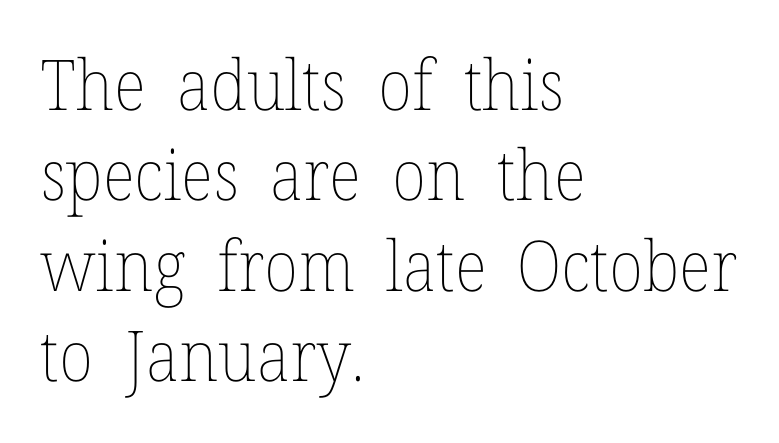
{"italic": "no", "bold": "no", "weight": "thin", "width": "normal", "stroke_contrast": "low", "x_height": "medium", "monospaced": "no", "underline": "no", "align": "left", "line_spacing": "normal", "line_spacing_ratio": 1.29, "letter_spacing": "normal", "letter_spacing_em": 0.0, "glyph_px": 70}
